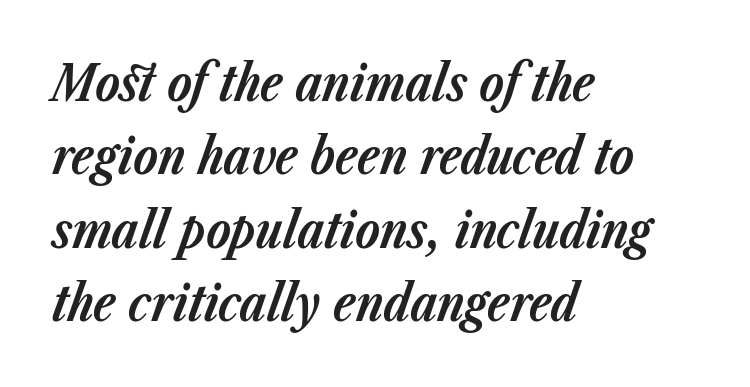
{"italic": "yes", "lean": "right", "slant_degrees": 23, "bold": "yes", "weight": "bold", "width": "normal", "stroke_contrast": "low", "x_height": "medium", "monospaced": "no", "underline": "no", "align": "left", "line_spacing": "normal", "line_spacing_ratio": 1.47, "letter_spacing": "normal", "letter_spacing_em": 0.0, "glyph_px": 50}
